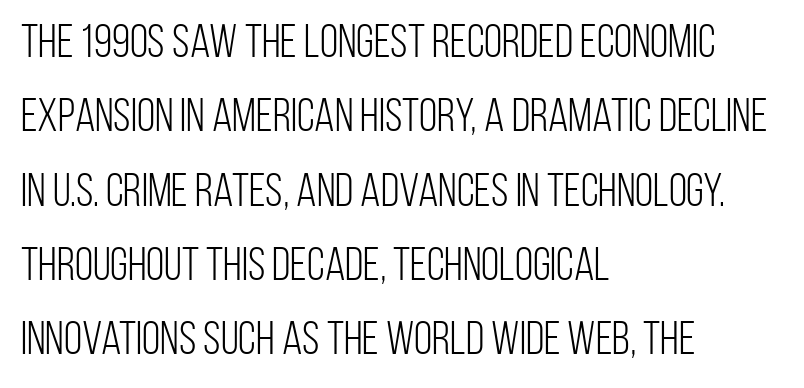
Quick note: underline off. Every stem runs plumb, perpendicular to the baseline. Notice how descenders clear the ascenders below comfortably — that's standard leading. Heaviness? Minimal to ordinary, like unemphasized prose.
